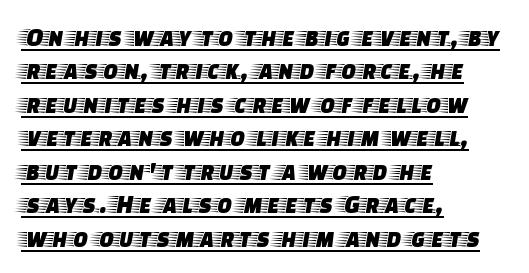
The passage shown is underscored from start to finish. Spacing between characters is what you'd get straight out of the box. Which margin do the lines hug? The left one — the right edge is uneven.
